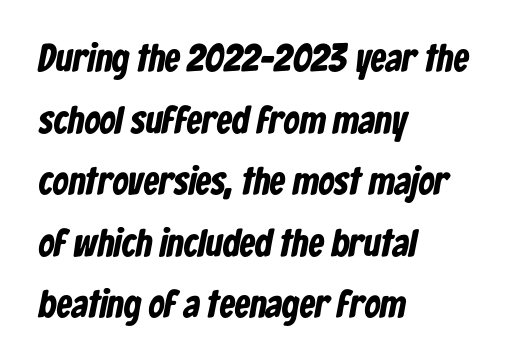
{"serif": "no", "bold": "yes", "weight": "bold", "width": "condensed", "stroke_contrast": "low", "x_height": "medium", "monospaced": "no", "underline": "no", "align": "left", "line_spacing": "normal", "line_spacing_ratio": 1.58, "letter_spacing": "normal", "letter_spacing_em": 0.0, "glyph_px": 39}
